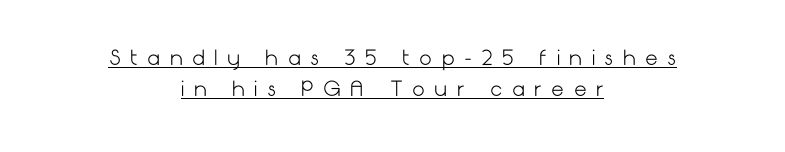
The image shows 20 px text type, upright; set centered, normal line spacing (1.56x), unusually wide letter spacing (+0.47 em), underlined.
